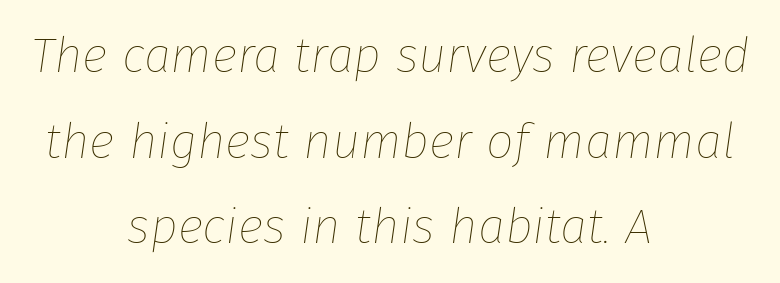
Q: Is the text bold? A: No.
Q: Is the text italic (slanted)? A: Yes, it leans right by about 8 degrees.
Q: Is the text underlined? A: No.
Q: How is the paragraph aligned? A: Centered.
Q: Is the spacing between letters normal or unusually wide? A: Normal.
Q: Width (condensed, normal, or wide)? A: Normal.
Q: Stroke contrast? A: Low.
Q: x-height? A: Medium.
Q: Monospaced? A: No.
